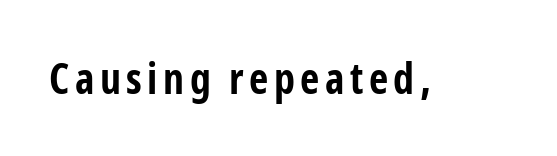
{"serif": "no", "italic": "no", "bold": "yes", "weight": "bold", "width": "condensed", "stroke_contrast": "low", "x_height": "medium", "monospaced": "no", "underline": "no", "glyph_px": 42}
